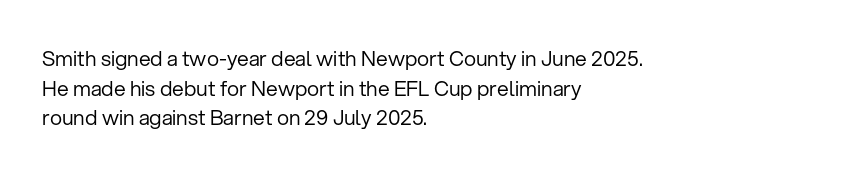
{"italic": "no", "bold": "no", "underline": "no", "align": "left", "line_spacing": "normal", "line_spacing_ratio": 1.41, "letter_spacing": "normal", "letter_spacing_em": 0.0, "glyph_px": 21}
